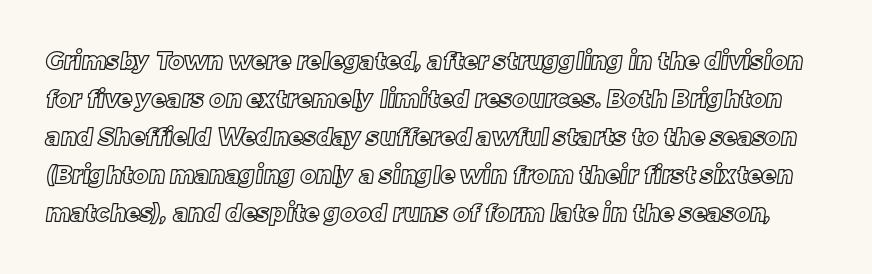
The image shows 24 px text type; set normal line spacing (1.58x), normal letter spacing, not underlined.
